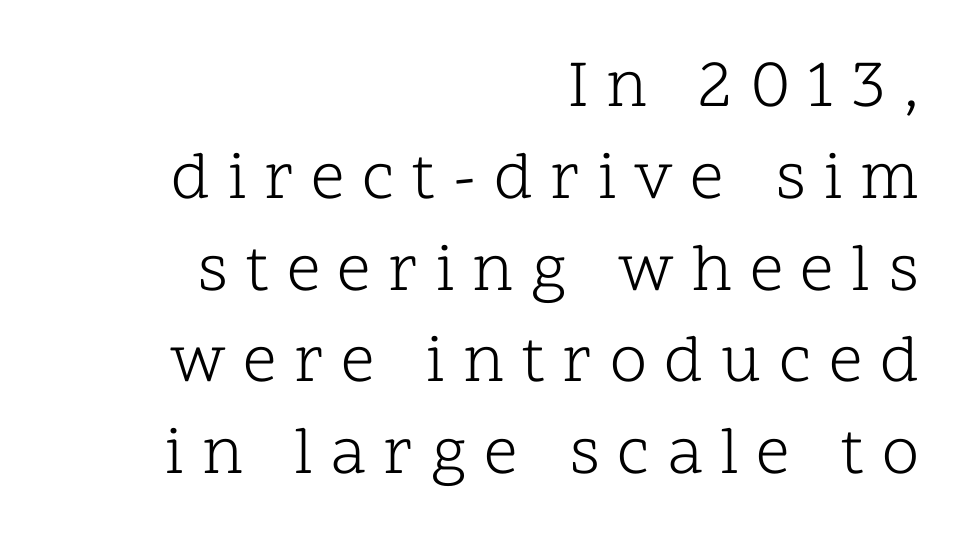
The image shows 67 px light serif type, upright; set right-aligned, normal line spacing (1.37x), unusually wide letter spacing (+0.26 em), not underlined; low stroke contrast and a medium x-height.
